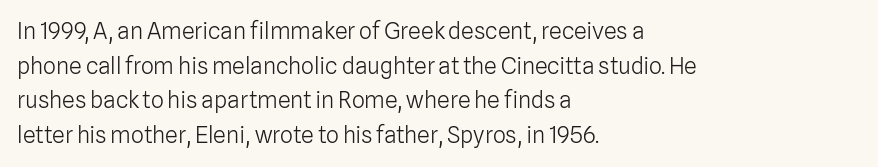
Vertical strokes here are truly vertical. Is the block centered? No — it sits flush against the left margin. Standard letterfit; no display-style spreading of the glyphs. This is not heavy type; no bold has been used.
